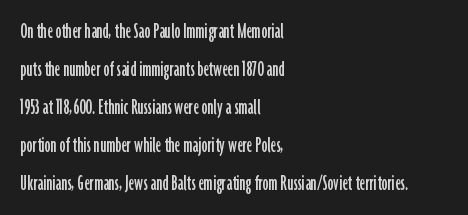
The specimen omits any rule beneath the text block's lines. Alignment: flush left. Italic? Not at all — the glyphs are vertical. The lines sit at an ordinary, default distance from one another. You could call the tracking neutral — neither tight nor loose.
